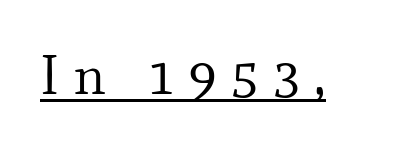
{"serif": "yes", "italic": "no", "bold": "no", "weight": "regular", "width": "normal", "stroke_contrast": "low", "x_height": "small", "monospaced": "no", "underline": "yes", "letter_spacing": "wide", "letter_spacing_em": 0.24, "glyph_px": 56}
